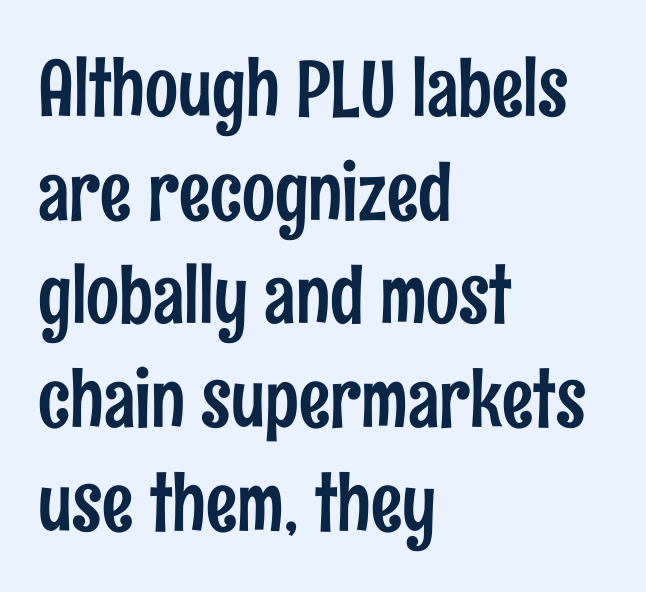
Plain, unruled lines of type. This rendering leaves character spacing at its baseline value. Vertical strokes here are truly vertical. The ragged edge is on the right, which tells us the setting is flush left.
